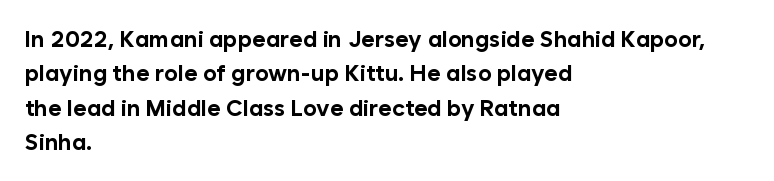
The space directly below the letters is spotless. Interline gaps are of average width in this sample. Ascenders rise straight up at ninety degrees. The rendering anchors every line to the left-hand side. The horizontal fit of the characters is conventional and even. The sample has been set heavy, in full bold.
